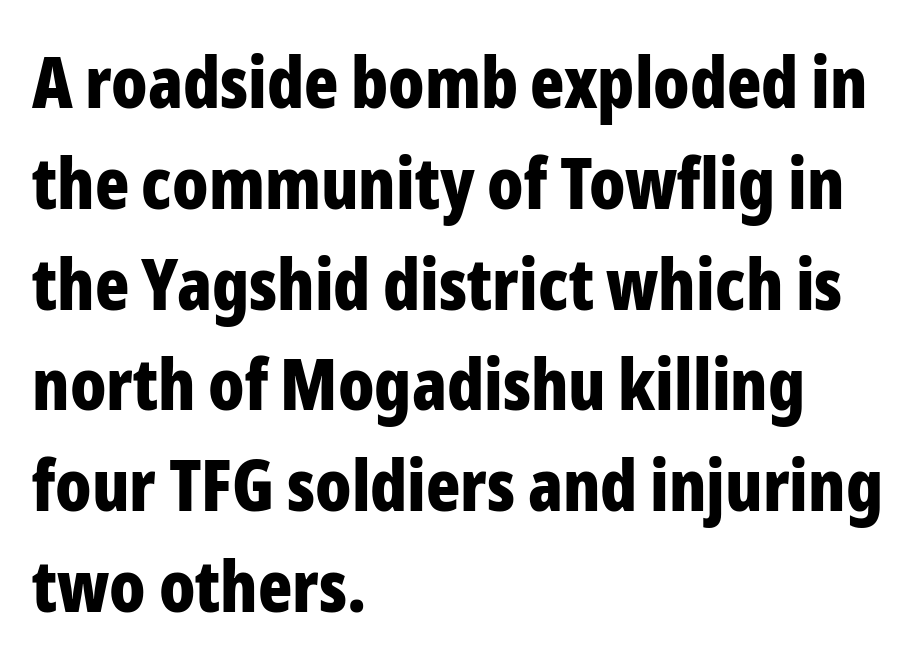
Stroke terminals: plain, sans-serif. You could not count columns in this text — the font is proportionally spaced. In terms of posture, this sample is upright. Compared with a centered layout, this one pins lines to the left instead.
